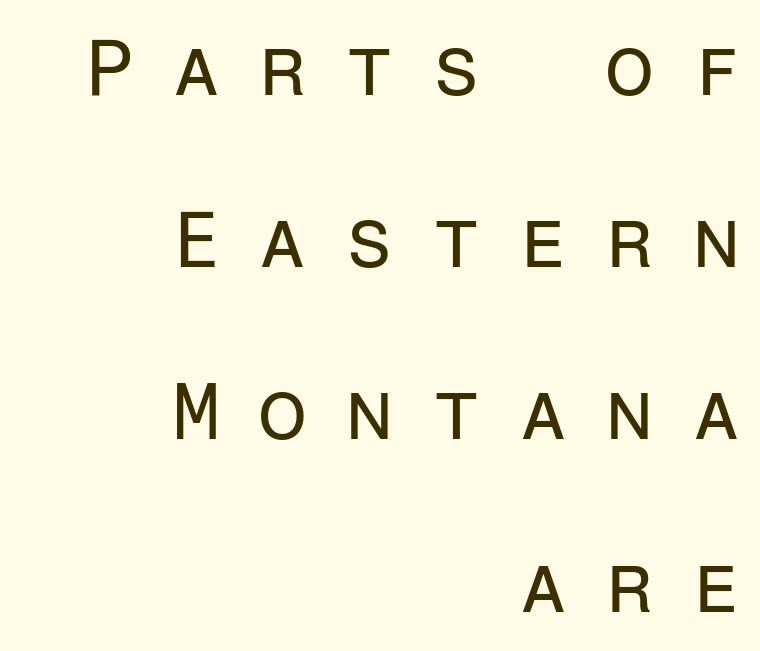
The image shows 79 px regular-weight sans-serif type, upright, monospaced; set right-aligned, loose line spacing (2.18x), unusually wide letter spacing (+0.48 em), not underlined; low stroke contrast and a medium x-height.
